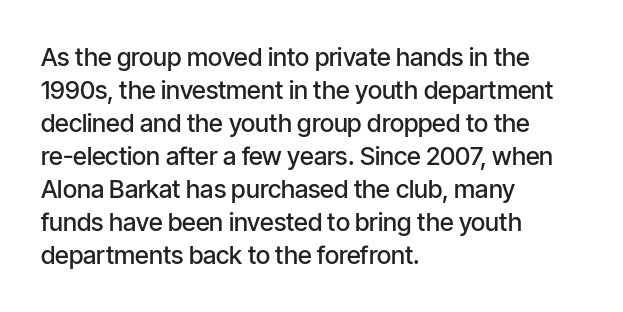
{"italic": "no", "bold": "semi", "underline": "no", "align": "left", "line_spacing": "normal", "line_spacing_ratio": 1.32, "letter_spacing": "normal", "letter_spacing_em": 0.0, "glyph_px": 25}
